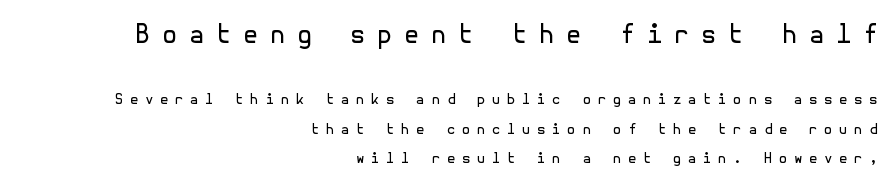
Nothing heavy about these letters — not bold at all. Regarding leading, the lines here are spaced well apart. Ordinary non-slanted type is in use. Nobody drew a line under any word here.
